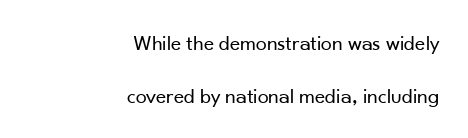
Q: Is the text bold? A: No.
Q: Is the text italic (slanted)? A: No, it is upright.
Q: Is the text underlined? A: No.
Q: How is the paragraph aligned? A: Right-aligned.
Q: Is the spacing between letters normal or unusually wide? A: Normal.
Q: Is the spacing between lines tight, normal or loose? A: Loose.
